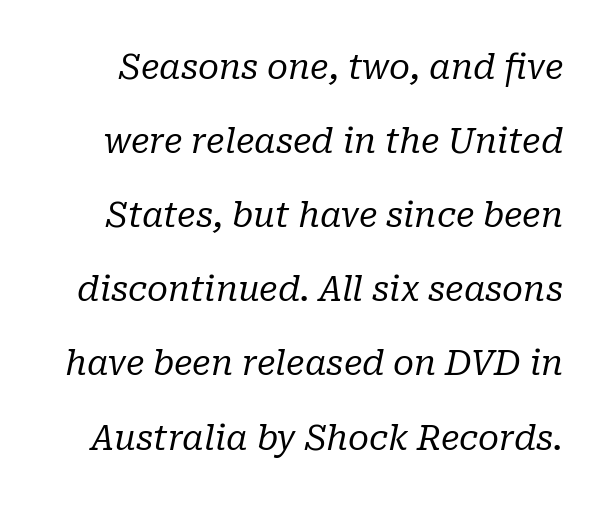
Q: Is the text bold? A: No.
Q: Is the text italic (slanted)? A: Yes, it leans right by about 10 degrees.
Q: Is the typeface a serif or a sans-serif typeface? A: Serif.
Q: Is the text underlined? A: No.
Q: Is the spacing between letters normal or unusually wide? A: Normal.
Q: Is the spacing between lines tight, normal or loose? A: Loose.
Q: Width (condensed, normal, or wide)? A: Normal.
Q: Stroke contrast? A: Low.
Q: x-height? A: Medium.
Q: Monospaced? A: No.
